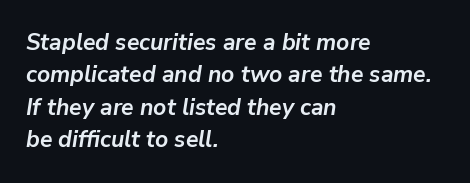
The image shows 23 px bold type, italic (leaning right); set left-aligned, normal line spacing (1.41x), normal letter spacing, not underlined.
